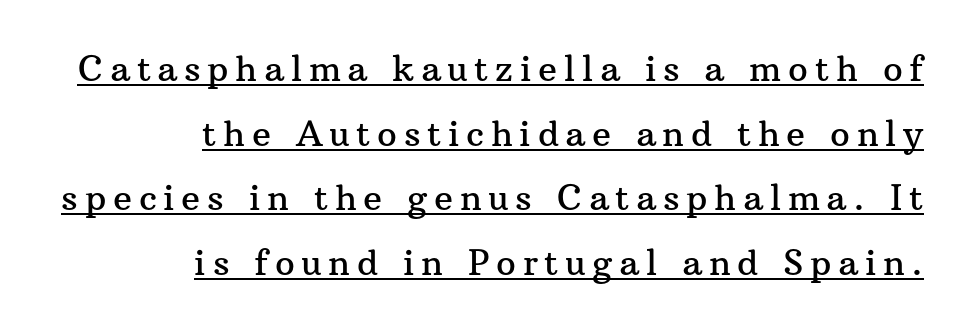
Q: Is the text italic (slanted)? A: No, it is upright.
Q: Is the typeface a serif or a sans-serif typeface? A: Serif.
Q: Is the text underlined? A: Yes.
Q: How is the paragraph aligned? A: Right-aligned.
Q: Width (condensed, normal, or wide)? A: Normal.
Q: Stroke contrast? A: Medium.
Q: x-height? A: Medium.
Q: Monospaced? A: No.
